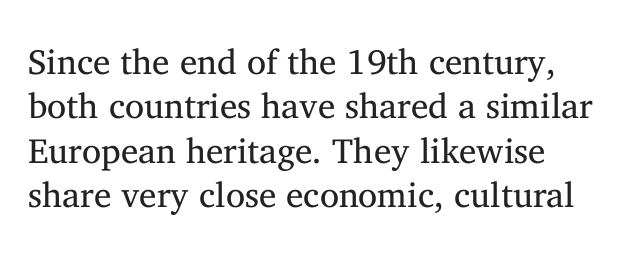
Q: Is the text bold? A: No.
Q: Is the text italic (slanted)? A: No, it is upright.
Q: Is the typeface a serif or a sans-serif typeface? A: Serif.
Q: Is the text underlined? A: No.
Q: How is the paragraph aligned? A: Left-aligned.
Q: Is the spacing between letters normal or unusually wide? A: Normal.
Q: Is the spacing between lines tight, normal or loose? A: Normal.
Q: Width (condensed, normal, or wide)? A: Normal.
Q: Stroke contrast? A: Medium.
Q: x-height? A: Medium.
Q: Monospaced? A: No.
